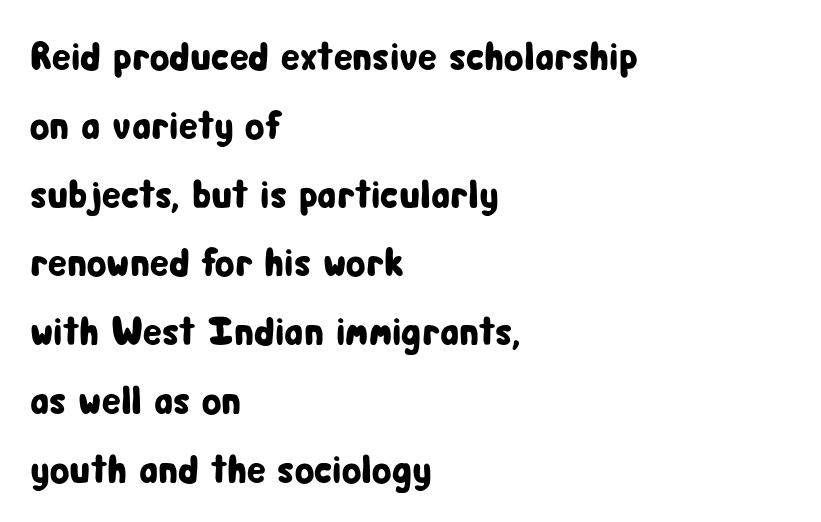
The image shows 40 px condensed sans-serif type, upright; set left-aligned, line spacing 1.72x, normal letter spacing, not underlined; low stroke contrast and a medium x-height.
